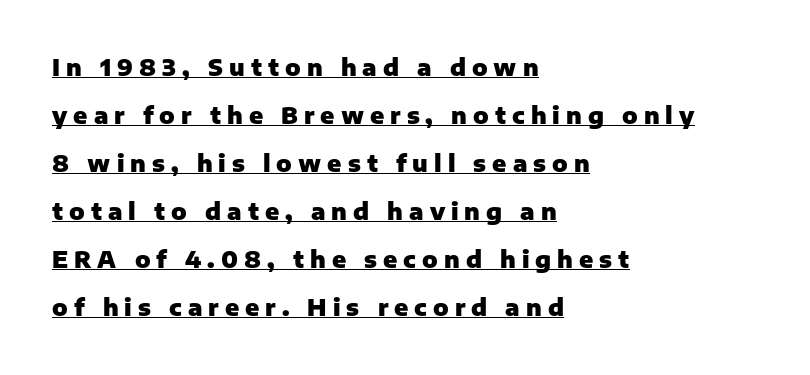
The image shows 23 px bold type, upright; set left-aligned, loose line spacing (2.09x), unusually wide letter spacing (+0.26 em), underlined.
